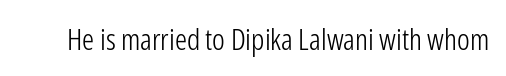
Think of a printed novel: that variable character pitch is what you see here. Italic: no, the glyphs are upright roman. The specimen omits any rule beneath the text block's lines. Compared with a typical body face, this is equally light or lighter still.
